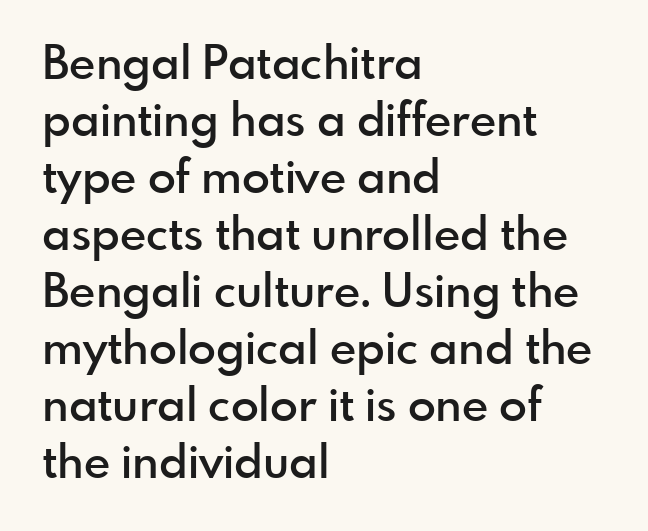
{"serif": "no", "italic": "no", "bold": "semi", "weight": "semibold", "width": "normal", "x_height": "small", "monospaced": "no", "underline": "no", "align": "left", "line_spacing_ratio": 1.24, "letter_spacing": "normal", "letter_spacing_em": 0.0, "glyph_px": 46}
